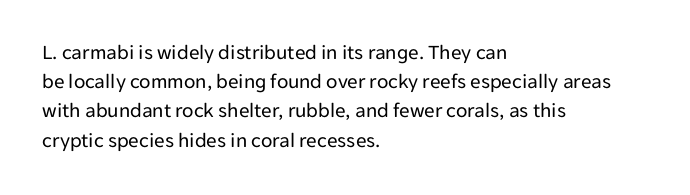
{"italic": "no", "bold": "no", "underline": "no", "align": "left", "line_spacing": "normal", "line_spacing_ratio": 1.39, "letter_spacing": "normal", "letter_spacing_em": 0.0, "glyph_px": 21}
